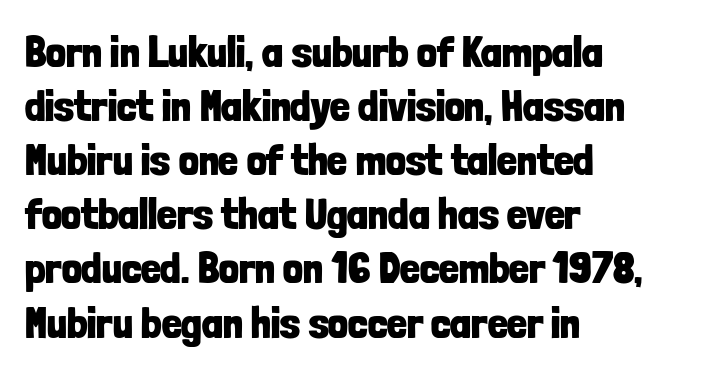
The image shows 44 px bold, condensed sans-serif type, upright; set left-aligned, line spacing 1.23x, normal letter spacing, not underlined; low stroke contrast and a medium x-height.
